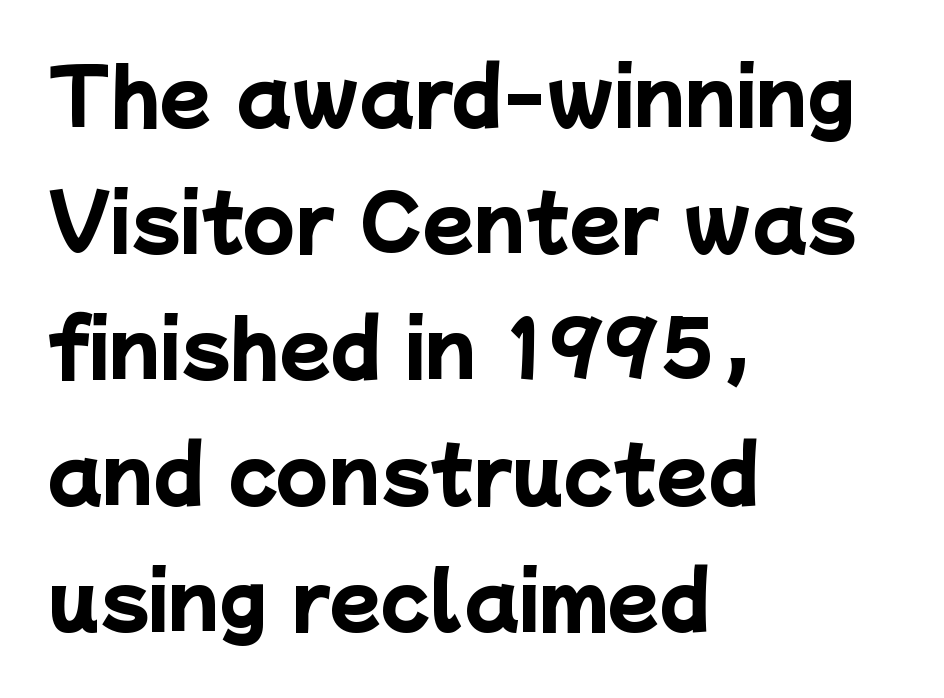
{"serif": "no", "bold": "yes", "weight": "heavy", "width": "normal", "stroke_contrast": "low", "x_height": "medium", "monospaced": "no", "underline": "no", "align": "left", "line_spacing": "normal", "line_spacing_ratio": 1.68, "letter_spacing": "normal", "letter_spacing_em": 0.0, "glyph_px": 75}
